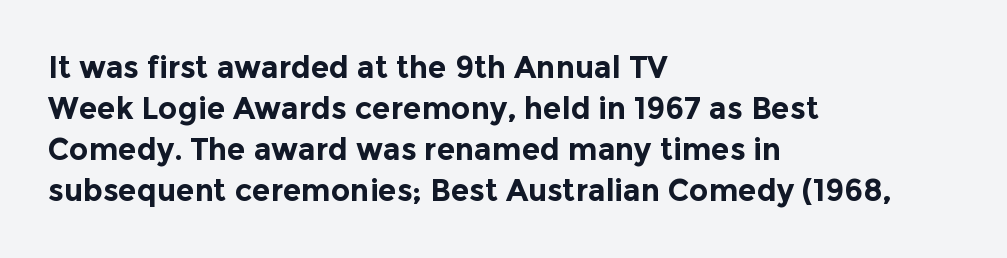
Here the designer chose a conventional face with non-uniform glyph widths. Summary of weight: heavy, a full bold. No word sits above an underline. The horizontal fit of the characters is conventional and even. Teacher's note: observe the even left margin — that is flush-left alignment.
